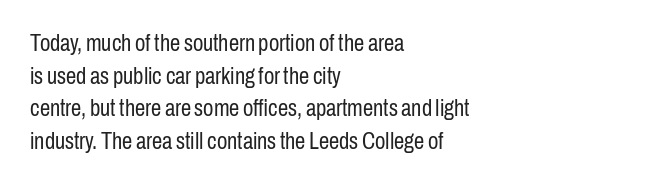
Characters follow at the spacing the type designer built in. The letterforms sit at book weight or below. Rendered with straight, roman letterforms. The rows are spaced the way most documents space them. The strip under each line holds only bare page.
